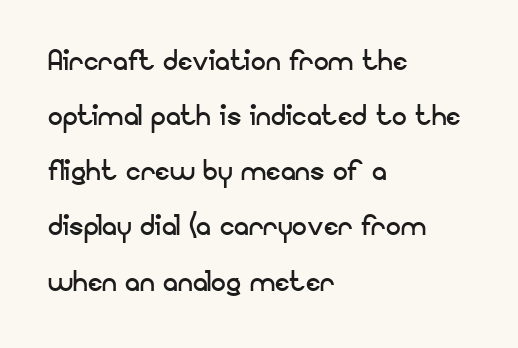
The image shows 37 px regular-weight sans-serif type, upright; set left-aligned, normal line spacing (1.49x), normal letter spacing, not underlined; low stroke contrast and a small x-height.
